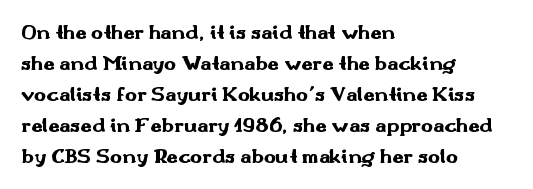
The image shows 20 px bold type, upright; set left-aligned, normal line spacing (1.55x), normal letter spacing, not underlined.
